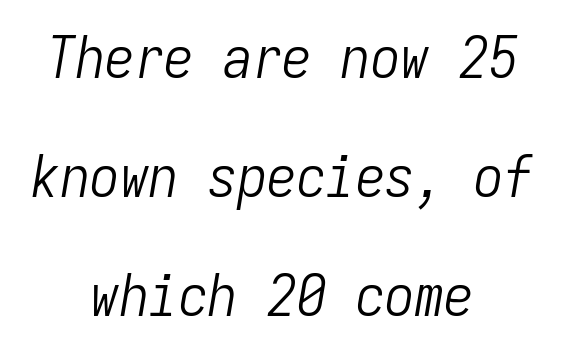
The image shows 59 px light, condensed type, italic (leaning right), monospaced; set centered, loose line spacing (2.02x), normal letter spacing, not underlined; low stroke contrast and a medium x-height.
